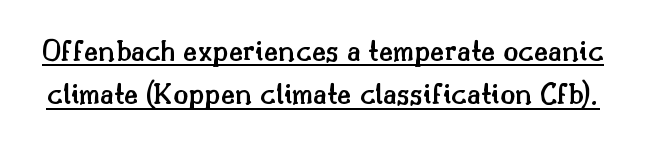
The image shows 31 px semibold serif type, upright; set normal line spacing (1.4x), normal letter spacing, underlined; medium stroke contrast and a small x-height.
